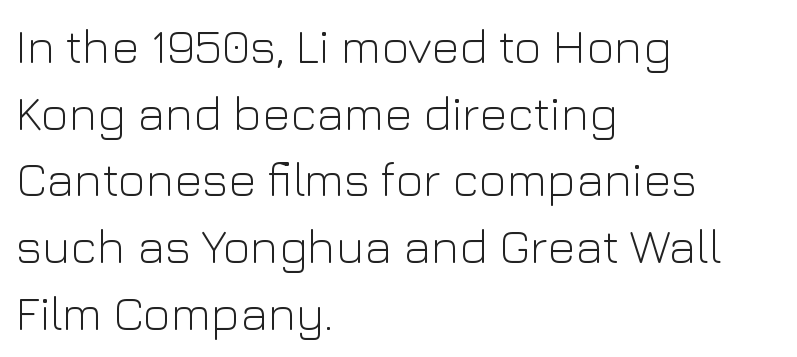
Q: Is the text bold? A: No.
Q: Is the text italic (slanted)? A: No, it is upright.
Q: Is the typeface a serif or a sans-serif typeface? A: Sans-serif.
Q: Is the text underlined? A: No.
Q: How is the paragraph aligned? A: Left-aligned.
Q: Is the spacing between letters normal or unusually wide? A: Normal.
Q: Is the spacing between lines tight, normal or loose? A: Normal.
Q: Width (condensed, normal, or wide)? A: Normal.
Q: Stroke contrast? A: Low.
Q: x-height? A: Medium.
Q: Monospaced? A: No.
